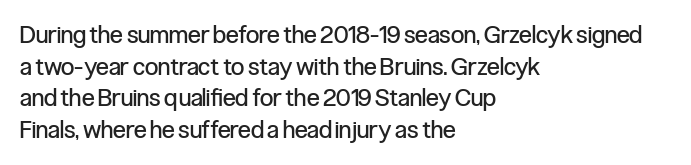
{"italic": "no", "bold": "no", "underline": "no", "align": "left", "line_spacing": "normal", "line_spacing_ratio": 1.32, "letter_spacing": "normal", "letter_spacing_em": 0.0, "glyph_px": 24}
